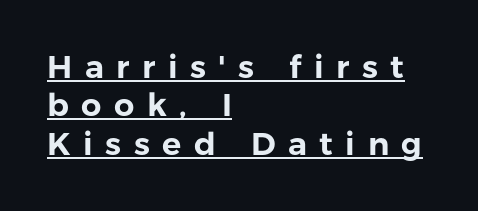
Q: Is the text italic (slanted)? A: No, it is upright.
Q: Is the typeface a serif or a sans-serif typeface? A: Sans-serif.
Q: Is the text underlined? A: Yes.
Q: How is the paragraph aligned? A: Left-aligned.
Q: Is the spacing between letters normal or unusually wide? A: Unusually wide.
Q: Width (condensed, normal, or wide)? A: Normal.
Q: Stroke contrast? A: Low.
Q: x-height? A: Medium.
Q: Monospaced? A: No.
